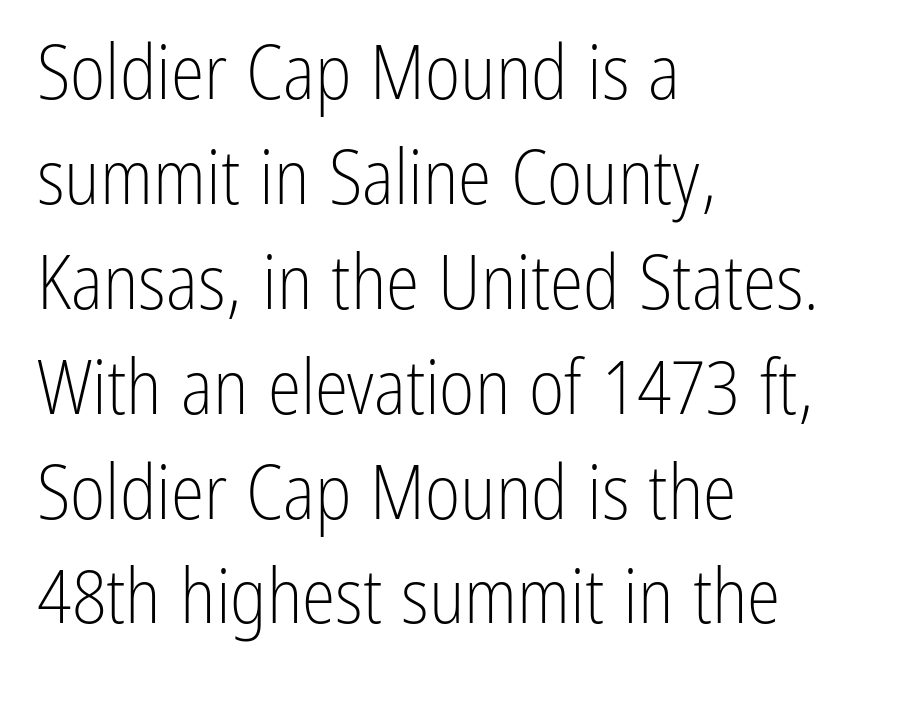
{"serif": "no", "italic": "no", "bold": "no", "weight": "light", "width": "condensed", "stroke_contrast": "low", "x_height": "medium", "monospaced": "no", "underline": "no", "align": "left", "line_spacing": "normal", "line_spacing_ratio": 1.38, "letter_spacing": "normal", "letter_spacing_em": 0.0, "glyph_px": 76}
